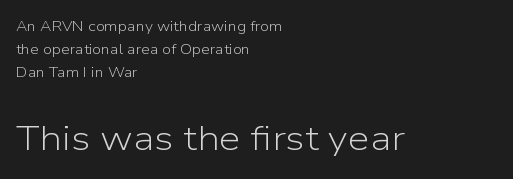
{"serif": "no", "italic": "no", "bold": "no", "weight": "light", "width": "normal", "stroke_contrast": "low", "x_height": "medium", "monospaced": "no", "underline": "no", "align": "left", "line_spacing": "normal", "line_spacing_ratio": 1.66, "letter_spacing": "normal", "letter_spacing_em": 0.0, "larger_block": "second", "size_ratio": 2.5, "glyph_px": 35}
